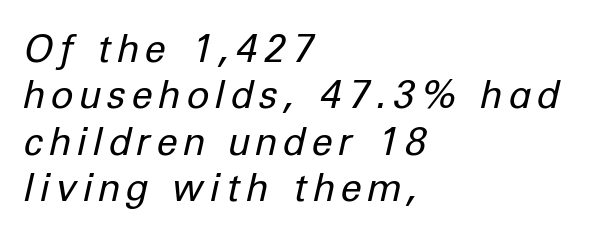
Q: Is the text bold? A: No.
Q: Is the text italic (slanted)? A: Yes, it leans right by about 12 degrees.
Q: Is the text underlined? A: No.
Q: How is the paragraph aligned? A: Left-aligned.
Q: Width (condensed, normal, or wide)? A: Normal.
Q: Stroke contrast? A: Low.
Q: x-height? A: Medium.
Q: Monospaced? A: No.
